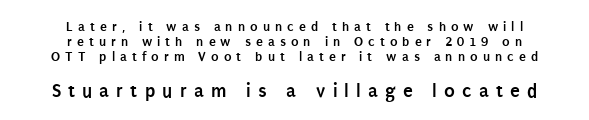
The image shows 20 px bold type, upright; set centered, tight line spacing (1.07x), unusually wide letter spacing (+0.36 em), not underlined; the second (bottom) block is 1.43x larger.
